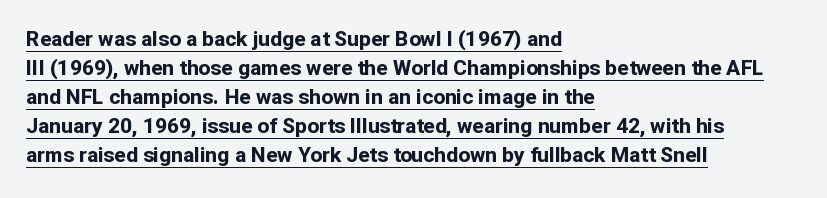
Each line of the rendering has a horizontal stroke beneath the glyphs. A typesetter would mark this as roman, not italic. The characters look thick and weighty, a clear bold. Nothing unusual about the tracking: characters are spaced as the font intends.
